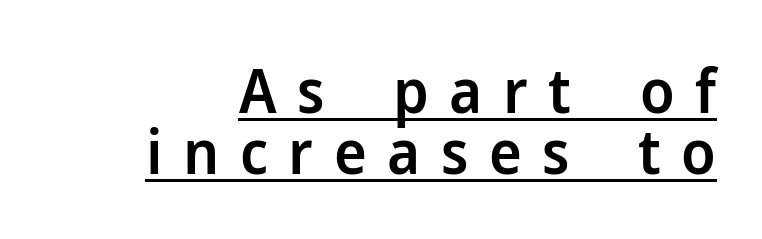
The image shows 62 px semibold sans-serif type, upright; set tight line spacing (0.98x), unusually wide letter spacing (+0.33 em), underlined; low stroke contrast and a medium x-height.
